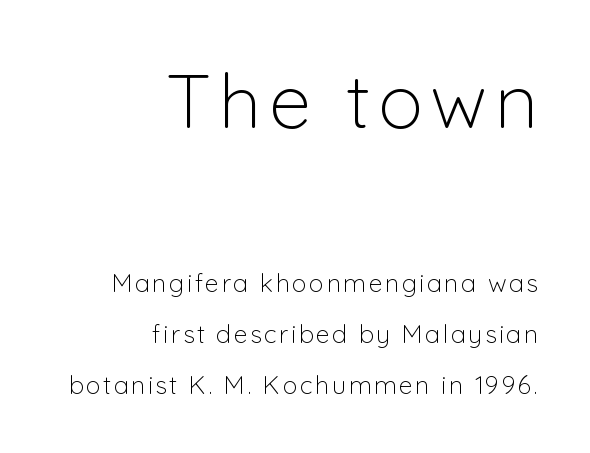
The image shows 76 px light sans-serif type, upright; set right-aligned, loose line spacing (2.03x), not underlined; the first (top) block is 3.04x larger; low stroke contrast and a medium x-height.
